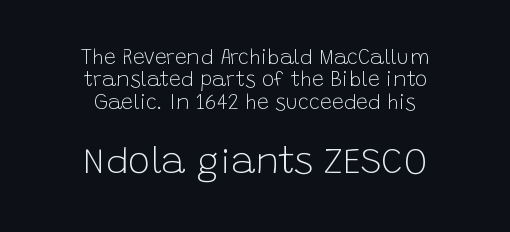
Compared with typical paragraphs, the rows here are closer together. Type without underlining. The letters stand upright; this is a roman face. Typesetter's note — lower block bumped up in size, upper block left smaller. Caption: standard tracking, unaltered. Does the type have serifs? No, each stem ends abruptly.
